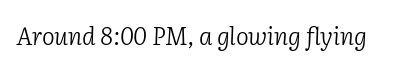
The image shows 24 px text type, italic (leaning right); set normal letter spacing, not underlined.
